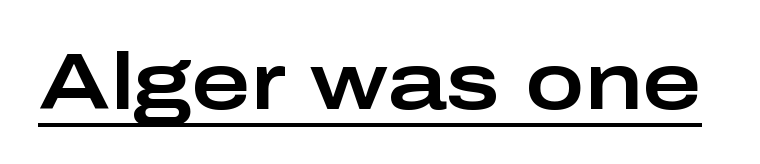
{"serif": "no", "italic": "no", "width": "wide", "stroke_contrast": "low", "x_height": "medium", "monospaced": "no", "underline": "yes", "letter_spacing": "normal", "letter_spacing_em": 0.0, "glyph_px": 80}
